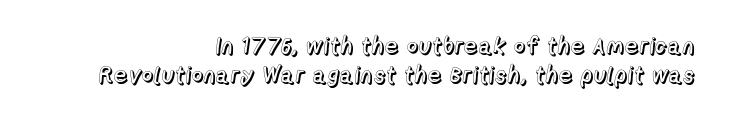
{"underline": "no", "align": "right", "line_spacing": "normal", "line_spacing_ratio": 1.25, "letter_spacing": "normal", "letter_spacing_em": 0.0, "glyph_px": 23}
